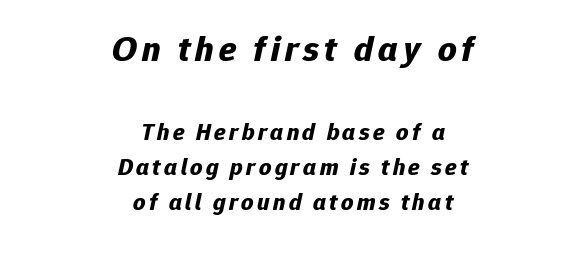
Q: Is the text bold? A: Yes.
Q: Is the text italic (slanted)? A: Yes, it leans right by about 12 degrees.
Q: Is the text underlined? A: No.
Q: How is the paragraph aligned? A: Centered.
Q: Is the spacing between lines tight, normal or loose? A: Normal.
Q: Which block of text is set in a larger size, the first (top) or the second (bottom)? A: The first (top) one.
Q: Width (condensed, normal, or wide)? A: Normal.
Q: Stroke contrast? A: Low.
Q: x-height? A: Medium.
Q: Monospaced? A: No.
